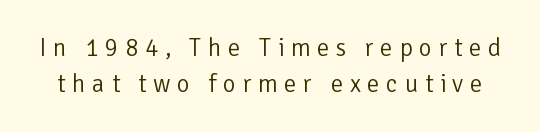
Rows of type keep a routine distance in the vertical direction. The strip under each line holds only bare page. Ordinary non-slanted type is in use. Compared with typical body copy, the letter spacing here is much looser. No extra ink here — the face is not bold.
